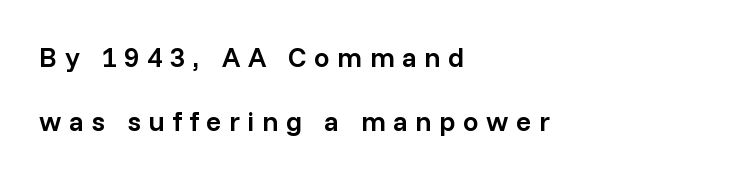
Q: Is the text bold? A: Semi-bold.
Q: Is the text italic (slanted)? A: No, it is upright.
Q: Is the typeface a serif or a sans-serif typeface? A: Sans-serif.
Q: Is the text underlined? A: No.
Q: How is the paragraph aligned? A: Left-aligned.
Q: Is the spacing between letters normal or unusually wide? A: Unusually wide.
Q: Is the spacing between lines tight, normal or loose? A: Loose.
Q: Width (condensed, normal, or wide)? A: Normal.
Q: Stroke contrast? A: Low.
Q: x-height? A: Medium.
Q: Monospaced? A: No.
